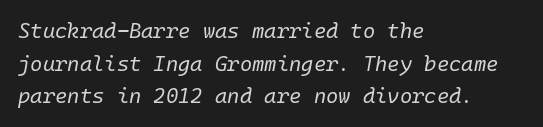
The weight tops out at a normal text grade. In terms of leading, this rendering sits right in the middle. Clear beneath every line of the passage. The passage is arranged the way most books set body copy — flush left. The letterforms sit shoulder to shoulder at normal distance. The typography opts for an oblique posture over an upright one.
